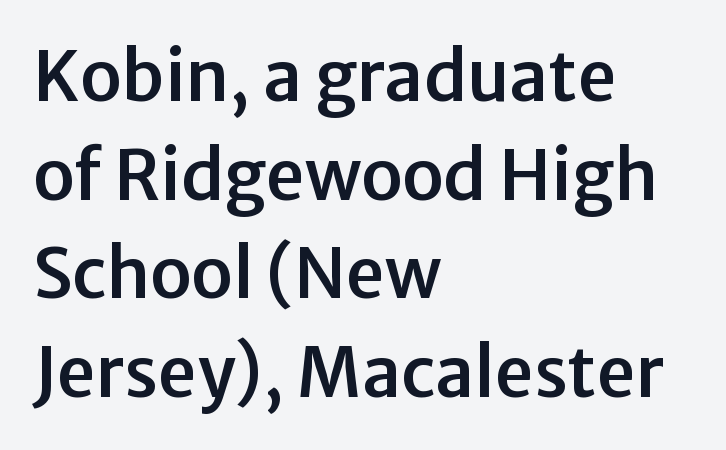
{"serif": "no", "italic": "no", "width": "normal", "stroke_contrast": "low", "x_height": "medium", "monospaced": "no", "underline": "no", "align": "left", "line_spacing": "normal", "line_spacing_ratio": 1.43, "letter_spacing": "normal", "letter_spacing_em": 0.0, "glyph_px": 69}
